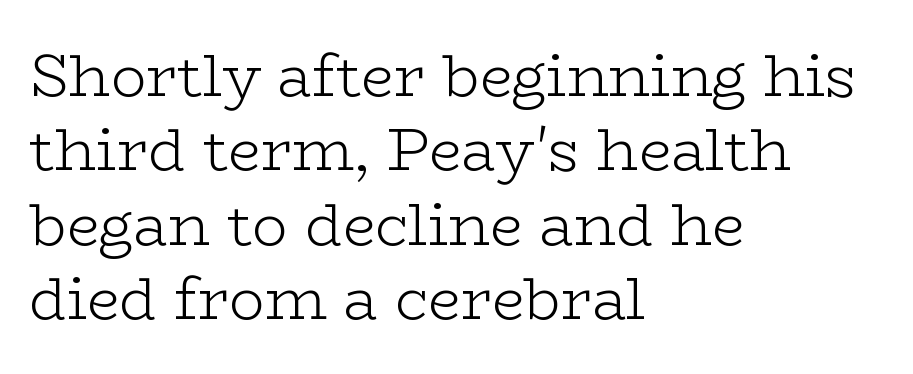
Does the lettering tilt? It doesn't — this is upright. The rendering keeps characters at their native spacing. Bare-footed words on every line. Heft: none added — not bold. The rendering uses natural spacing where letterforms have individual widths. Vertically, the passage feels balanced, rows spaced as you'd expect.
